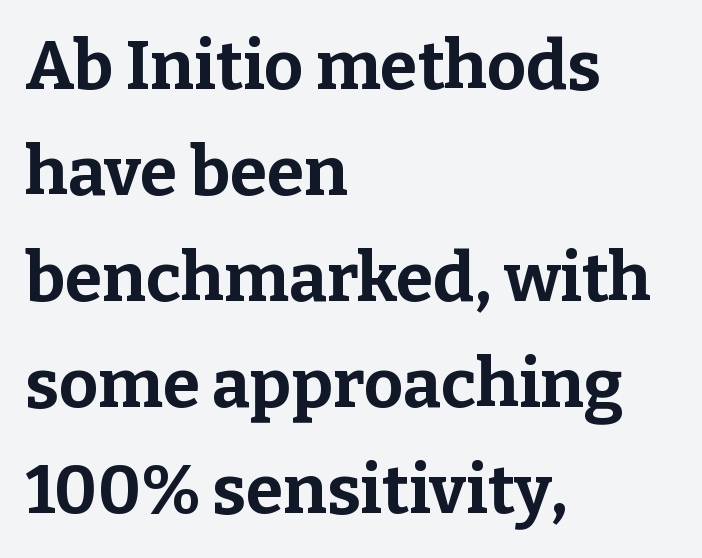
The image shows 68 px bold serif type, upright; set left-aligned, normal line spacing (1.56x), normal letter spacing, not underlined; low stroke contrast and a medium x-height.
